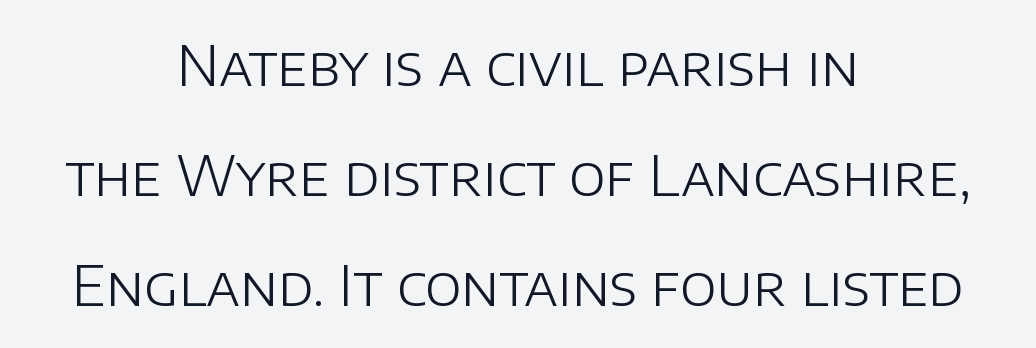
Glance below the letters and you will spot only blank space. The lettering stays uniformly vertical, giving the passage a roman look. Widely set lines give the paragraph a tall, airy silhouette. The paragraph shown floats in the horizontal middle. The type family on display is of the sans-serif kind.
